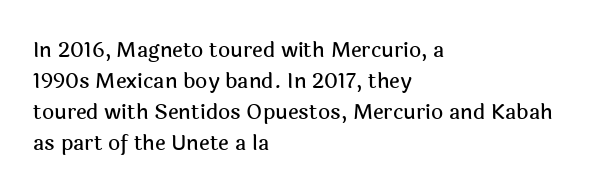
The image shows 21 px text type, upright; set left-aligned, normal line spacing (1.47x), normal letter spacing, not underlined.
